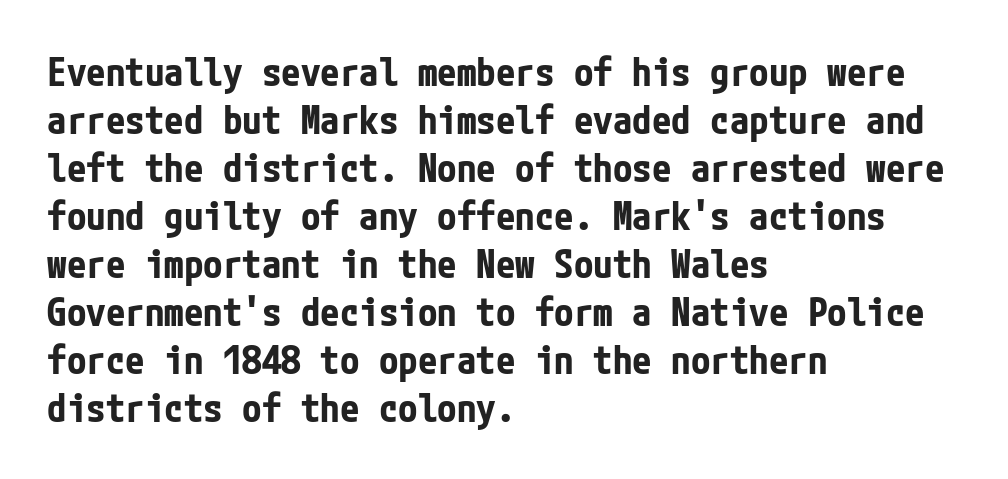
{"serif": "no", "italic": "no", "bold": "yes", "weight": "bold", "width": "condensed", "stroke_contrast": "low", "x_height": "medium", "underline": "no", "align": "left", "line_spacing_ratio": 1.23, "letter_spacing": "normal", "letter_spacing_em": 0.0, "glyph_px": 39}
